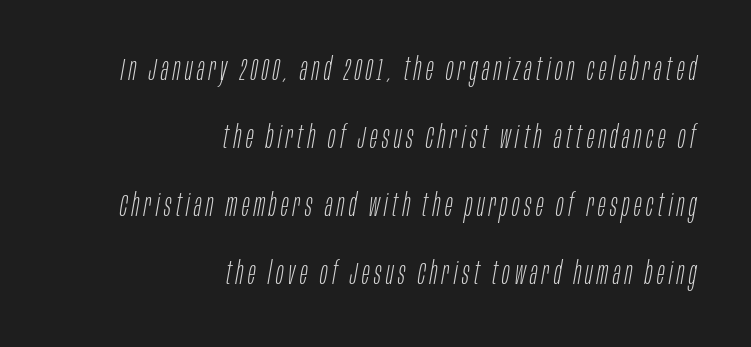
Q: Is the text bold? A: No.
Q: Is the text italic (slanted)? A: Yes, it leans right by about 10 degrees.
Q: Is the text underlined? A: No.
Q: How is the paragraph aligned? A: Right-aligned.
Q: Is the spacing between lines tight, normal or loose? A: Loose.
Q: Width (condensed, normal, or wide)? A: Condensed.
Q: Stroke contrast? A: Low.
Q: x-height? A: Large.
Q: Monospaced? A: No.
